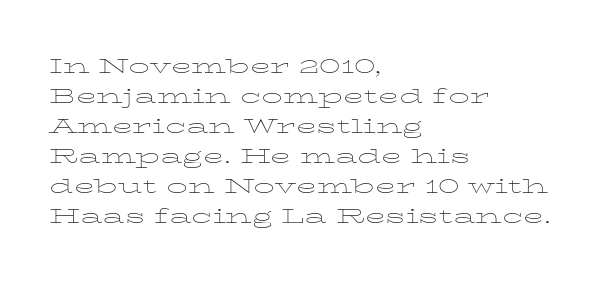
{"italic": "no", "bold": "no", "underline": "no", "align": "left", "line_spacing": "normal", "line_spacing_ratio": 1.43, "letter_spacing": "normal", "letter_spacing_em": 0.0, "glyph_px": 21}
